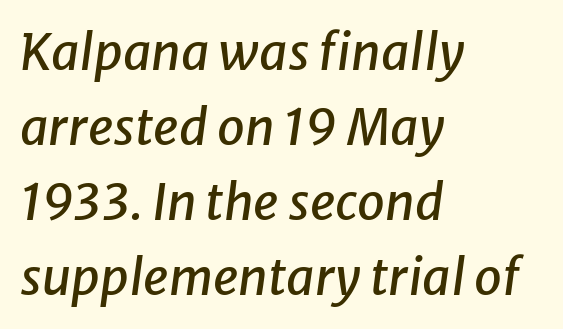
Q: Is the text italic (slanted)? A: Yes, it leans right by about 8 degrees.
Q: Is the text underlined? A: No.
Q: How is the paragraph aligned? A: Left-aligned.
Q: Is the spacing between letters normal or unusually wide? A: Normal.
Q: Is the spacing between lines tight, normal or loose? A: Normal.
Q: Width (condensed, normal, or wide)? A: Normal.
Q: Stroke contrast? A: Low.
Q: x-height? A: Medium.
Q: Monospaced? A: No.
